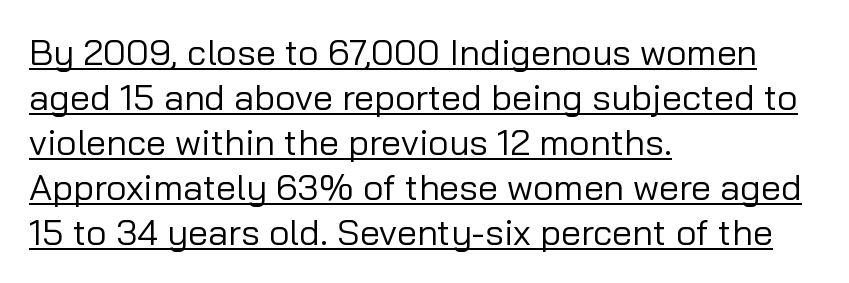
Spacing verdict: proportional, widths tailored to each character. The words here are underlined. Vertical spacing — default. This is not heavy type; no bold has been used.
